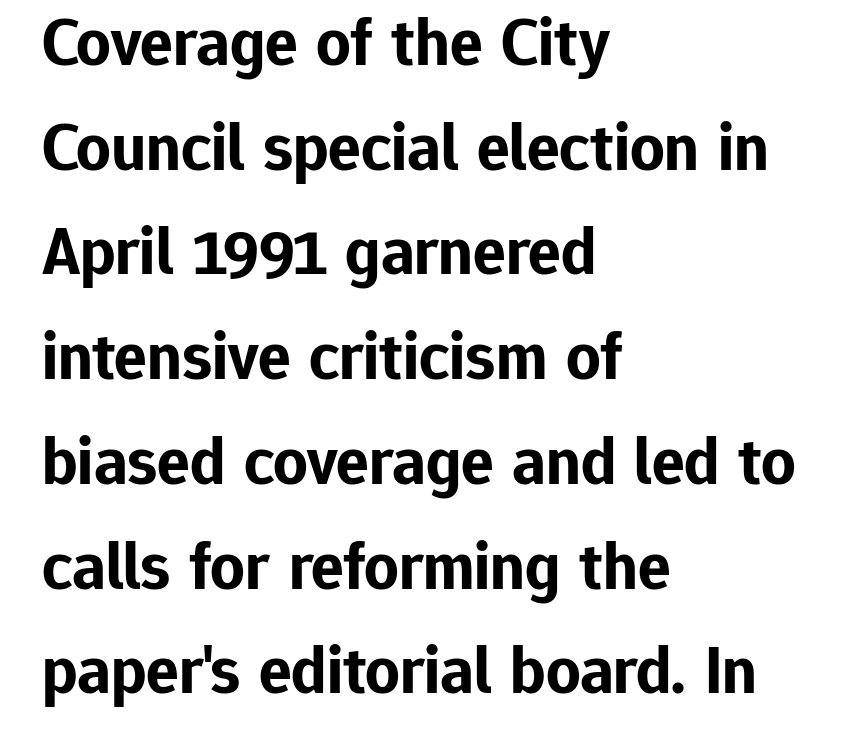
Each row of text sits above clean, open space. The type sits square on the baseline with zero lean. How would I describe the line gaps? Plain and ordinary. The letters advance in unequal steps, a hallmark of proportional type.
